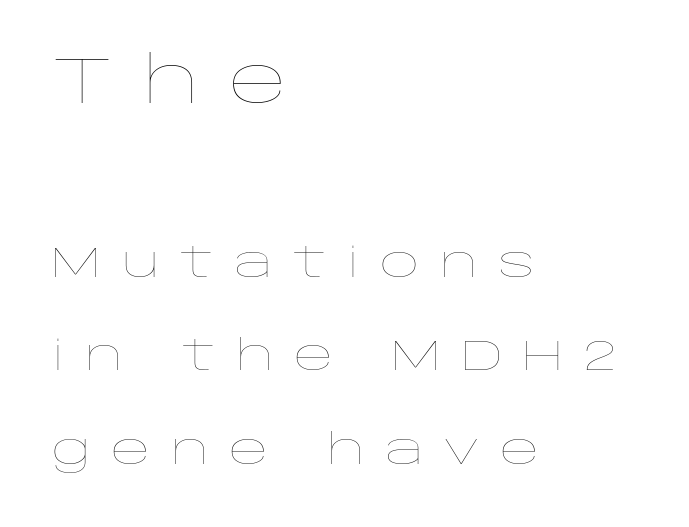
The image shows 64 px thin, wide type, upright; set left-aligned, loose line spacing (2.17x), unusually wide letter spacing (+0.47 em), not underlined; the first (top) block is 1.49x larger; low stroke contrast and a large x-height.
